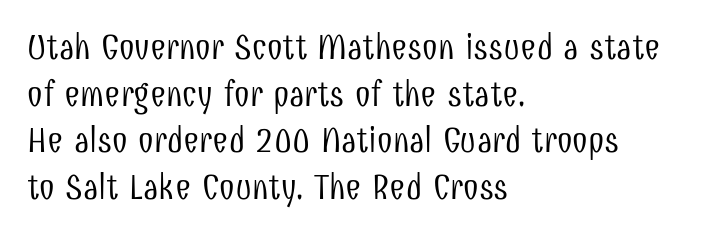
The image shows 35 px light, condensed sans-serif type, upright; set left-aligned, normal line spacing (1.33x), normal letter spacing, not underlined; low stroke contrast and a medium x-height.
